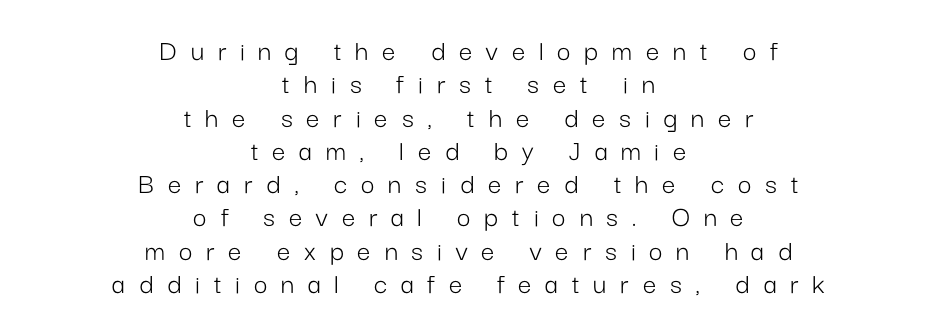
The image shows 30 px light sans-serif type, upright; set centered, tight line spacing (1.11x), unusually wide letter spacing (+0.46 em), not underlined; low stroke contrast and a medium x-height.
